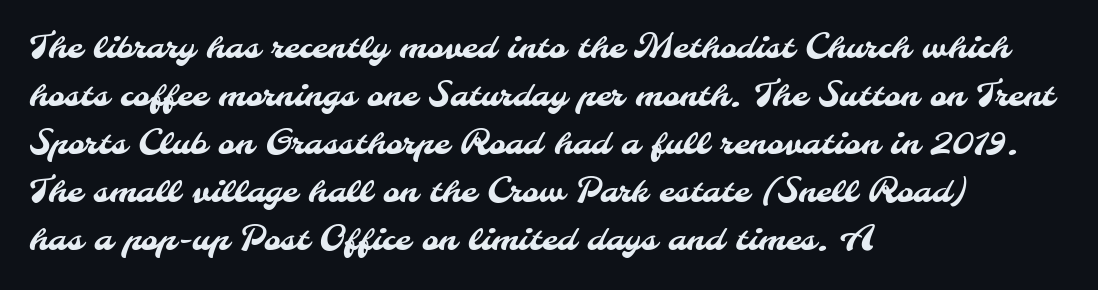
The image shows 32 px sans-serif type; set left-aligned, normal line spacing (1.5x), normal letter spacing, not underlined; medium stroke contrast and a small x-height.
